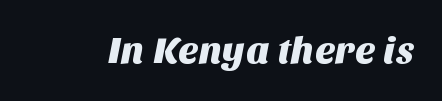
No word sits above an underline. Is this a fixed-width face? No — the glyphs have proportional, varying widths. Is this a sans? Yes — the strokes have no serifs. Default kerning and tracking; the words read as compact shapes.
